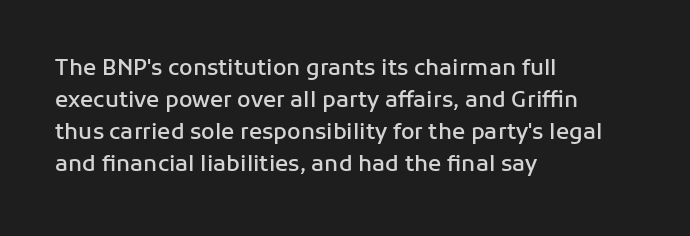
Check the space under the baseline: it is left empty. Style check: upright. The sample has been set in demibold, a notch under bold. Words appear dense and cohesive because spacing is normal. In terms of leading, this rendering sits right in the middle. Where is the straight margin? On the left.
